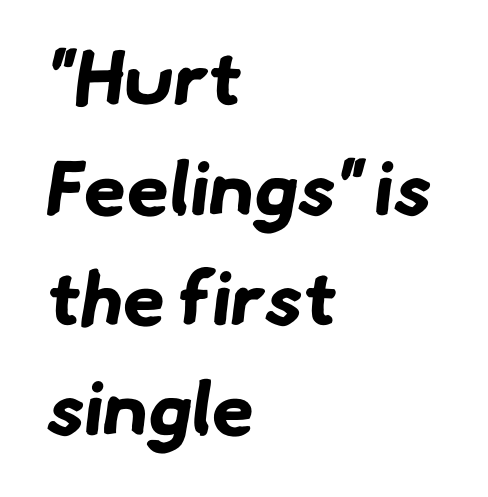
{"serif": "no", "bold": "yes", "weight": "bold", "width": "normal", "stroke_contrast": "low", "x_height": "small", "monospaced": "no", "underline": "no", "align": "left", "line_spacing": "normal", "line_spacing_ratio": 1.43, "letter_spacing": "normal", "letter_spacing_em": 0.0, "glyph_px": 77}
